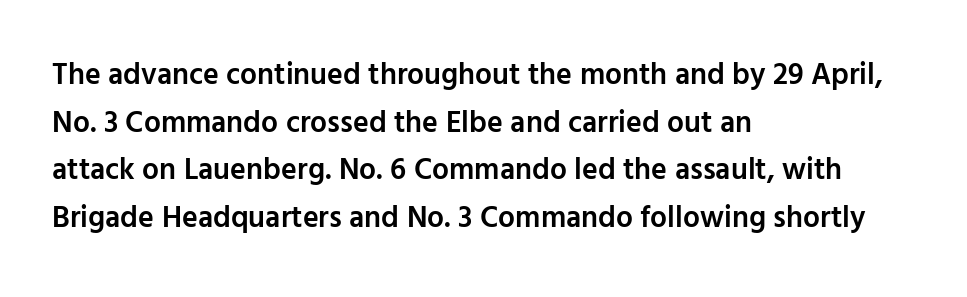
Q: Is the text bold? A: Semi-bold.
Q: Is the text italic (slanted)? A: No, it is upright.
Q: Is the typeface a serif or a sans-serif typeface? A: Sans-serif.
Q: Is the text underlined? A: No.
Q: How is the paragraph aligned? A: Left-aligned.
Q: Is the spacing between letters normal or unusually wide? A: Normal.
Q: Is the spacing between lines tight, normal or loose? A: Normal.
Q: Width (condensed, normal, or wide)? A: Normal.
Q: Stroke contrast? A: Low.
Q: x-height? A: Medium.
Q: Monospaced? A: No.
